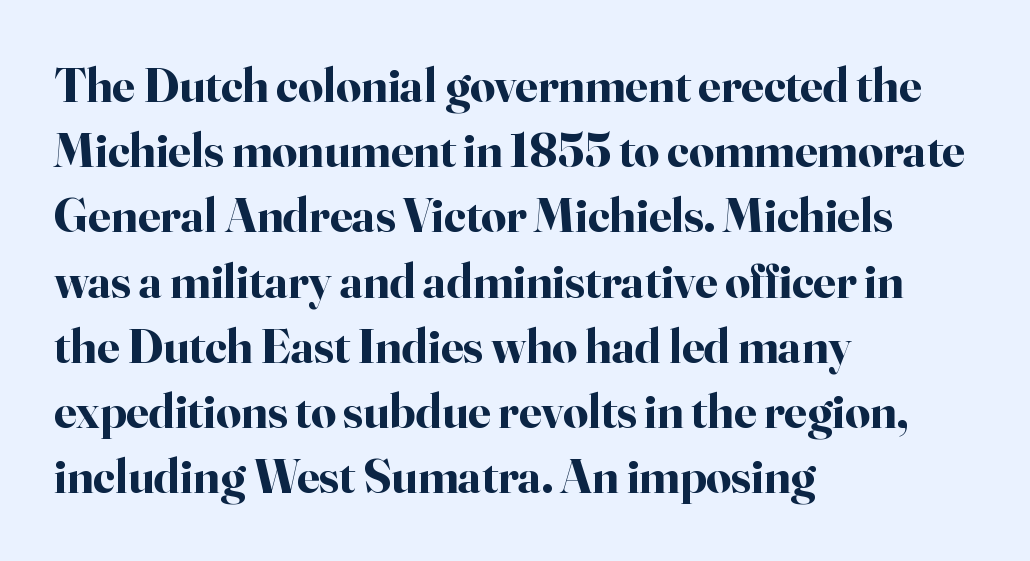
Q: Is the text bold? A: Yes.
Q: Is the text italic (slanted)? A: No, it is upright.
Q: Is the typeface a serif or a sans-serif typeface? A: Serif.
Q: Is the text underlined? A: No.
Q: How is the paragraph aligned? A: Left-aligned.
Q: Is the spacing between letters normal or unusually wide? A: Normal.
Q: Is the spacing between lines tight, normal or loose? A: Normal.
Q: Width (condensed, normal, or wide)? A: Normal.
Q: Stroke contrast? A: High.
Q: x-height? A: Small.
Q: Monospaced? A: No.
